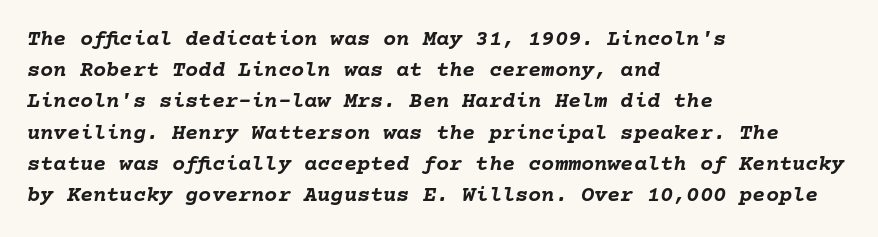
These lines stack with their left ends in a neat column. Standard letterfit; no display-style spreading of the glyphs. The designer left line spacing at the default. Caption: bold face, heavy strokes. Unmarked baselines from the first word to the last. Every character sits at an angle, as italics do.
